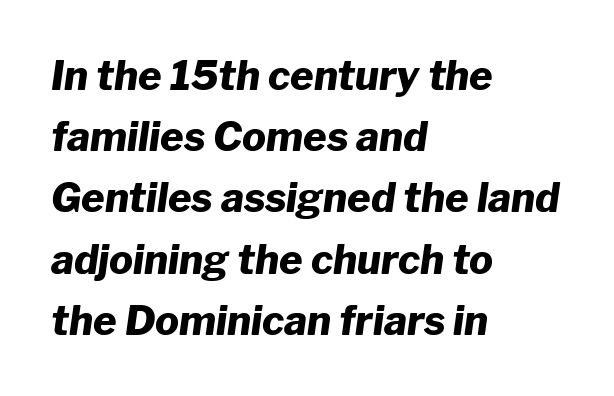
The image shows 40 px heavy type, italic (leaning right); set left-aligned, normal line spacing (1.53x), normal letter spacing, not underlined; low stroke contrast and a medium x-height.
